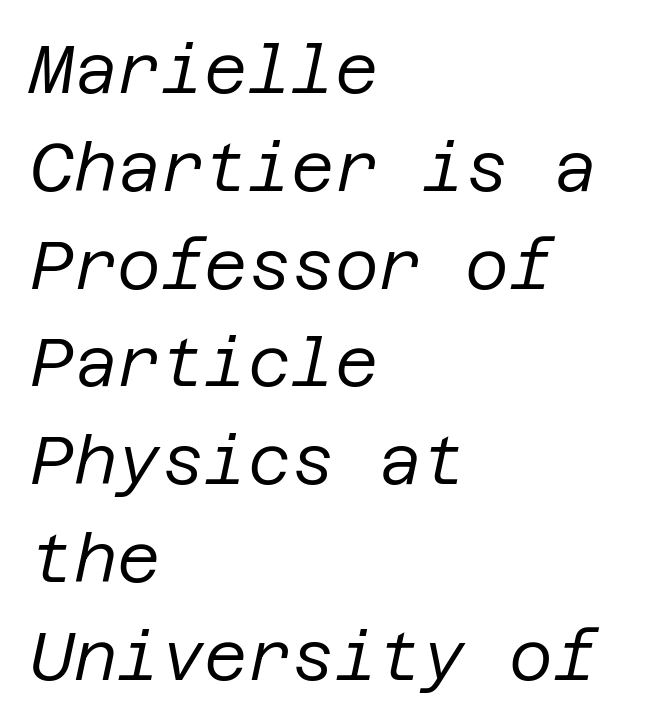
{"italic": "yes", "lean": "right", "slant_degrees": 12, "bold": "no", "weight": "regular", "width": "normal", "stroke_contrast": "low", "x_height": "large", "underline": "no", "align": "left", "line_spacing": "normal", "line_spacing_ratio": 1.46, "letter_spacing": "normal", "letter_spacing_em": 0.0, "glyph_px": 67}
